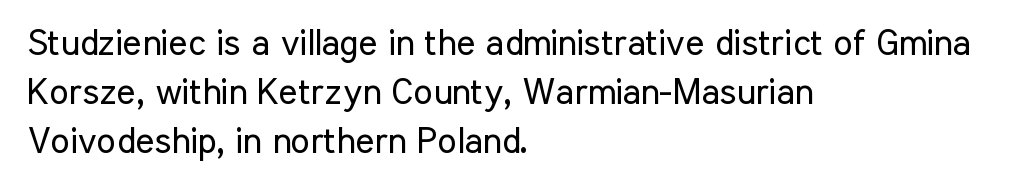
Underlining? Definitely not there. Rows of type keep a routine distance in the vertical direction. Spacing verdict: proportional, widths tailored to each character. Notice how the stems are strictly vertical — no italics here. Typographically, this falls in the sans-serif category. On a weight scale, this lands at 450 or below.
